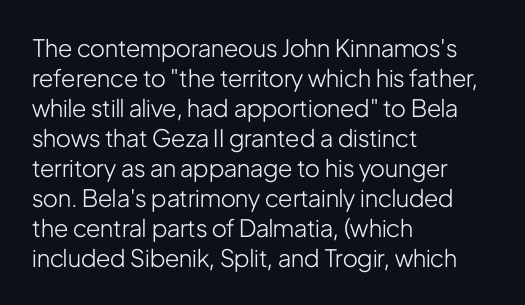
The image shows 24 px text type, upright; set left-aligned, normal line spacing (1.25x), normal letter spacing, not underlined.
